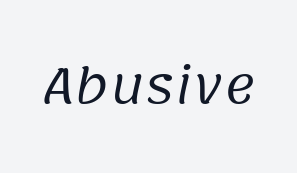
The gap between lines stays unmarked. The cut favours lightness, reaching ordinary text weight at its darkest. Letter spacing: default. The letters advance in unequal steps, a hallmark of proportional type. This rendering employs a face without finishing strokes, i.e., a sans-serif.
